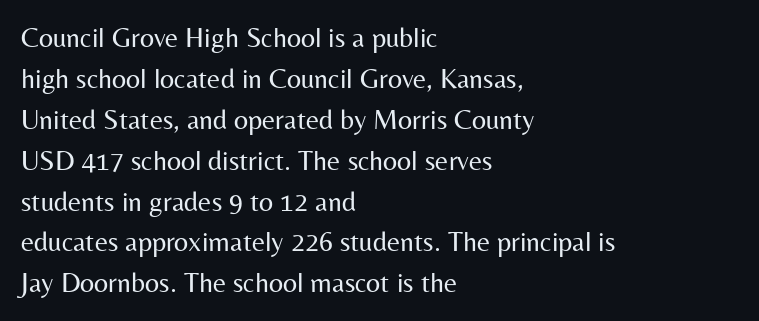
This sample uses plain, unmodified letter spacing. You can tell from the bare stems that sans-serif type was used. Quick note: not italic, upright. Note the varied advance widths — an 'i' is clearly narrower than an 'm'. The strip under each line holds only bare page. The characters are drawn with everyday or finer stroke widths.
